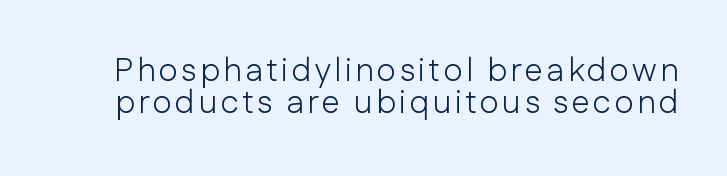
The image shows 33 px light sans-serif type, upright; set tight line spacing (0.97x), not underlined; low stroke contrast and a medium x-height.
